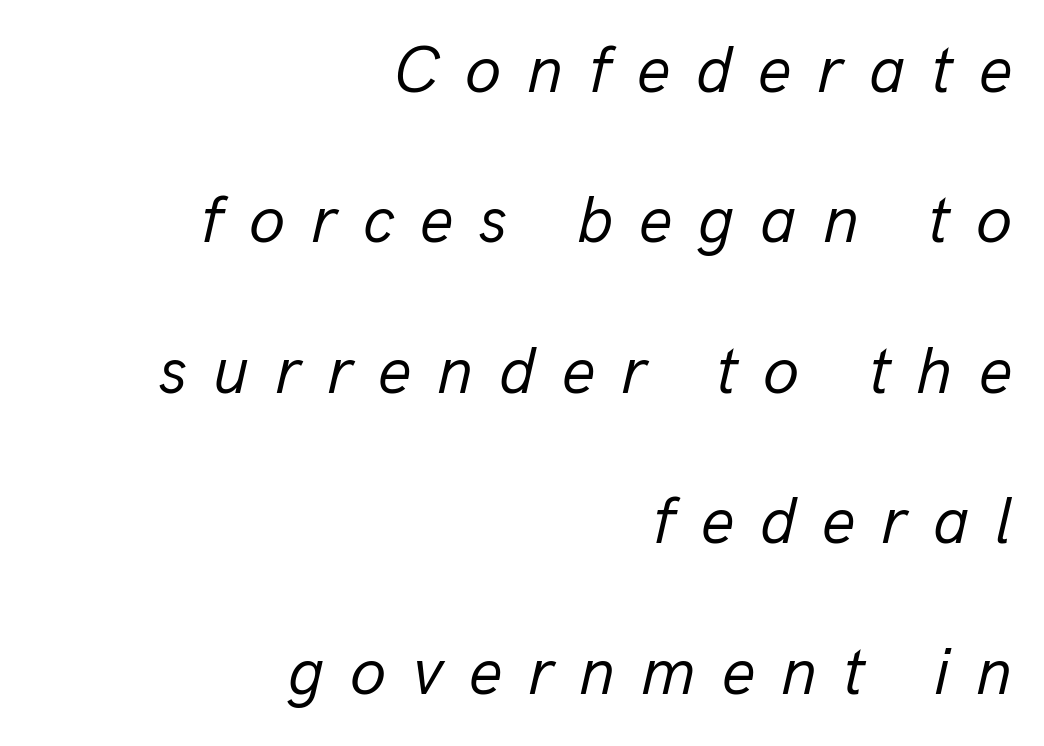
Q: Is the text bold? A: No.
Q: Is the text italic (slanted)? A: Yes, it leans right by about 13 degrees.
Q: Is the text underlined? A: No.
Q: How is the paragraph aligned? A: Right-aligned.
Q: Is the spacing between letters normal or unusually wide? A: Unusually wide.
Q: Is the spacing between lines tight, normal or loose? A: Loose.
Q: Width (condensed, normal, or wide)? A: Normal.
Q: Stroke contrast? A: Low.
Q: x-height? A: Medium.
Q: Monospaced? A: No.
